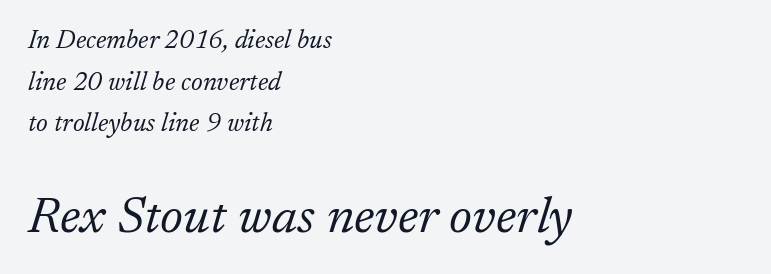
The image shows 51 px light serif type, italic (leaning right); set left-aligned, normal line spacing (1.6x), normal letter spacing, not underlined; the second (bottom) block is 1.96x larger; low stroke contrast and a medium x-height.
